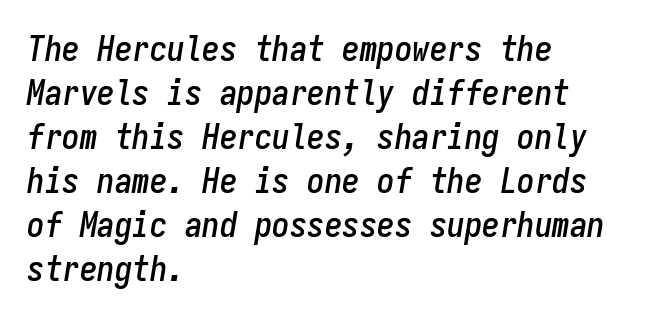
{"italic": "yes", "lean": "right", "slant_degrees": 9, "width": "condensed", "stroke_contrast": "low", "x_height": "medium", "monospaced": "yes", "underline": "no", "align": "left", "line_spacing": "normal", "line_spacing_ratio": 1.26, "letter_spacing": "normal", "letter_spacing_em": 0.0, "glyph_px": 35}
